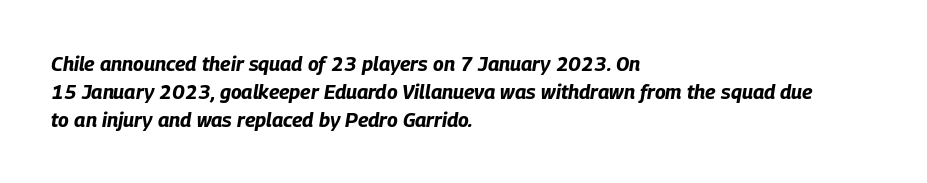
The image shows 20 px bold type, italic (leaning right); set left-aligned, normal line spacing (1.4x), normal letter spacing, not underlined.
